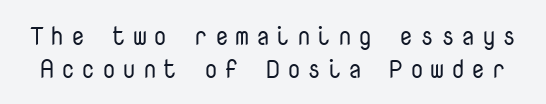
The image shows 25 px text type, upright; set normal line spacing (1.33x), unusually wide letter spacing (+0.26 em), not underlined.
